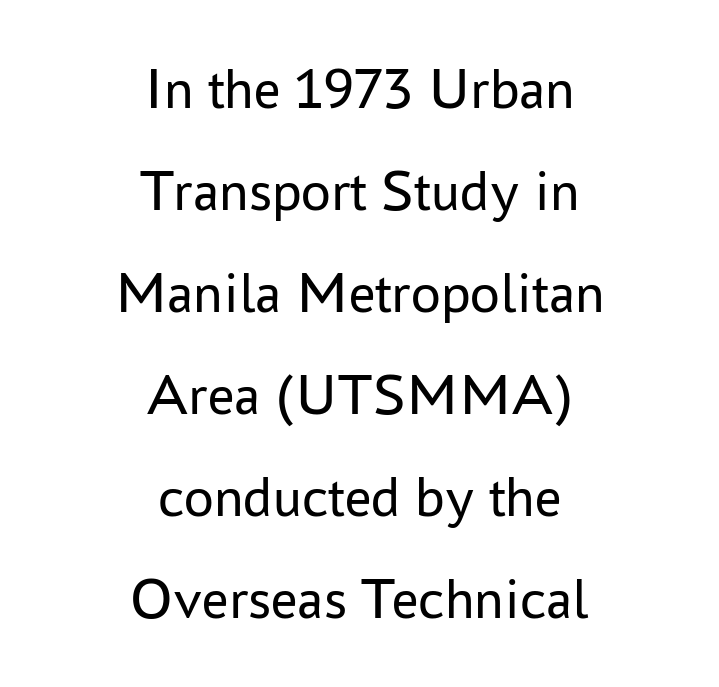
The image shows 59 px regular-weight sans-serif type, upright; set centered, line spacing 1.73x, normal letter spacing, not underlined; low stroke contrast and a medium x-height.
